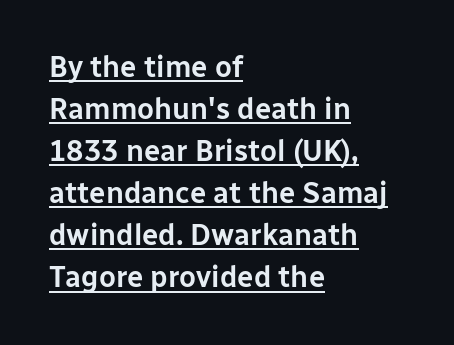
Q: Is the text italic (slanted)? A: No, it is upright.
Q: Is the typeface a serif or a sans-serif typeface? A: Sans-serif.
Q: Is the text underlined? A: Yes.
Q: How is the paragraph aligned? A: Left-aligned.
Q: Is the spacing between letters normal or unusually wide? A: Normal.
Q: Is the spacing between lines tight, normal or loose? A: Normal.
Q: Width (condensed, normal, or wide)? A: Normal.
Q: Stroke contrast? A: Low.
Q: x-height? A: Medium.
Q: Monospaced? A: No.
